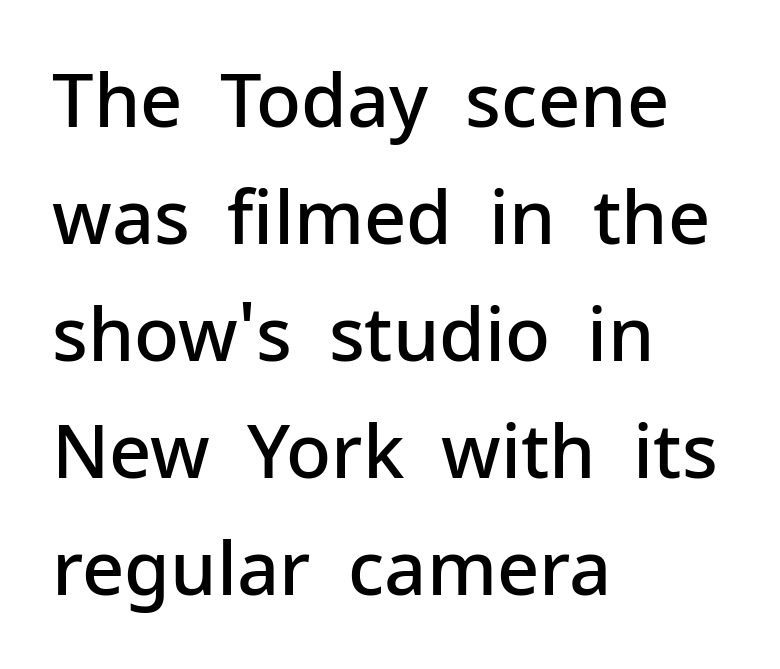
Q: Is the text bold? A: Semi-bold.
Q: Is the text italic (slanted)? A: No, it is upright.
Q: Is the typeface a serif or a sans-serif typeface? A: Sans-serif.
Q: Is the text underlined? A: No.
Q: How is the paragraph aligned? A: Left-aligned.
Q: Is the spacing between letters normal or unusually wide? A: Normal.
Q: Is the spacing between lines tight, normal or loose? A: Normal.
Q: Width (condensed, normal, or wide)? A: Normal.
Q: Stroke contrast? A: Low.
Q: x-height? A: Medium.
Q: Monospaced? A: No.
